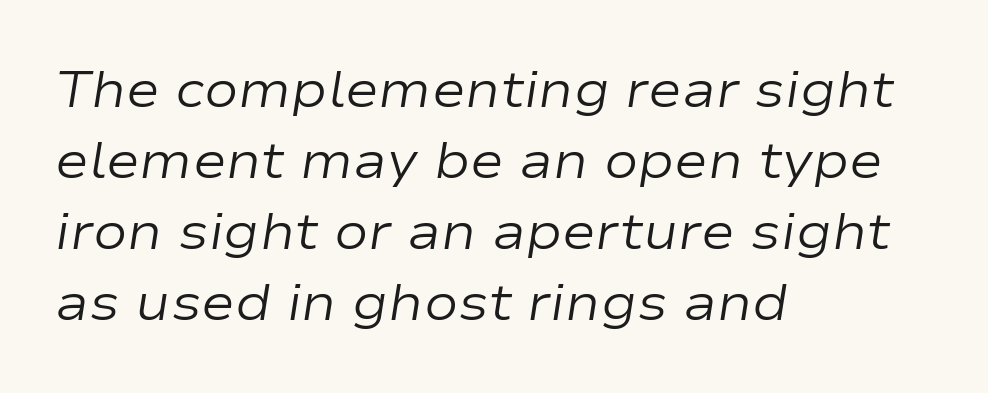
{"italic": "yes", "lean": "right", "slant_degrees": 9, "bold": "no", "weight": "regular", "width": "wide", "stroke_contrast": "low", "x_height": "medium", "monospaced": "no", "underline": "no", "align": "left", "line_spacing": "normal", "line_spacing_ratio": 1.39, "letter_spacing": "normal", "letter_spacing_em": 0.0, "glyph_px": 51}
